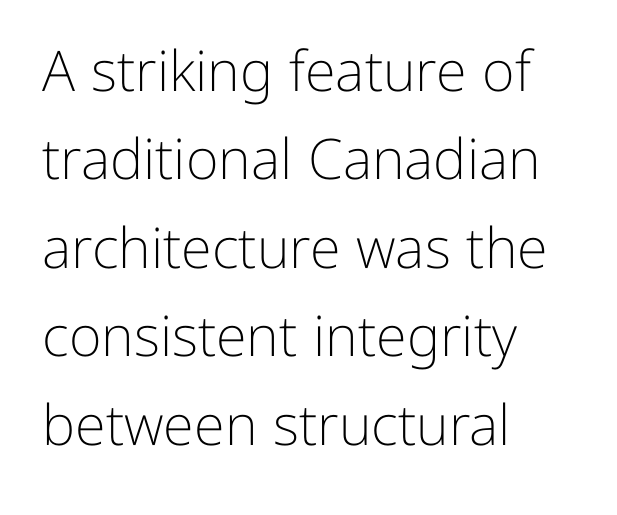
Q: Is the text bold? A: No.
Q: Is the text italic (slanted)? A: No, it is upright.
Q: Is the typeface a serif or a sans-serif typeface? A: Sans-serif.
Q: Is the text underlined? A: No.
Q: How is the paragraph aligned? A: Left-aligned.
Q: Is the spacing between letters normal or unusually wide? A: Normal.
Q: Is the spacing between lines tight, normal or loose? A: Normal.
Q: Width (condensed, normal, or wide)? A: Normal.
Q: Stroke contrast? A: Low.
Q: x-height? A: Medium.
Q: Monospaced? A: No.
